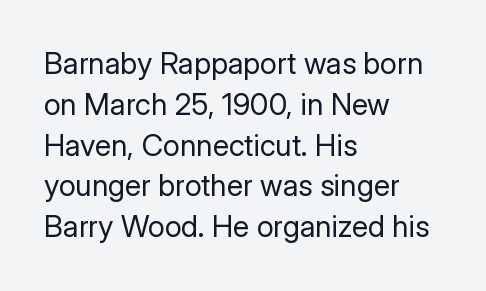
Q: Is the text bold? A: No.
Q: Is the text italic (slanted)? A: No, it is upright.
Q: Is the typeface a serif or a sans-serif typeface? A: Sans-serif.
Q: Is the text underlined? A: No.
Q: How is the paragraph aligned? A: Left-aligned.
Q: Is the spacing between letters normal or unusually wide? A: Normal.
Q: Is the spacing between lines tight, normal or loose? A: Normal.
Q: Width (condensed, normal, or wide)? A: Normal.
Q: Stroke contrast? A: Low.
Q: x-height? A: Medium.
Q: Monospaced? A: No.
